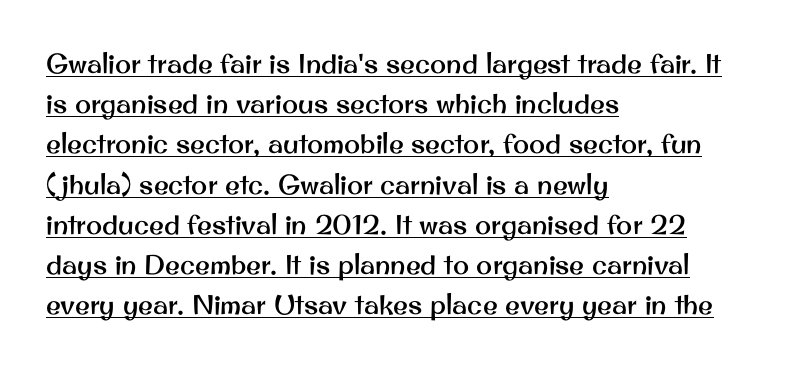
Like a heading marked for emphasis, these lines bear an underscore. Where is the straight margin? On the left. The rendering keeps characters at their native spacing. Rendered with straight, roman letterforms. How would I describe the line gaps? Plain and ordinary.
